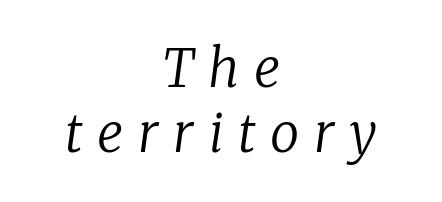
The image shows 52 px regular-weight serif type, italic (leaning right); set centered, normal line spacing (1.25x), unusually wide letter spacing (+0.28 em), not underlined; low stroke contrast and a medium x-height.
